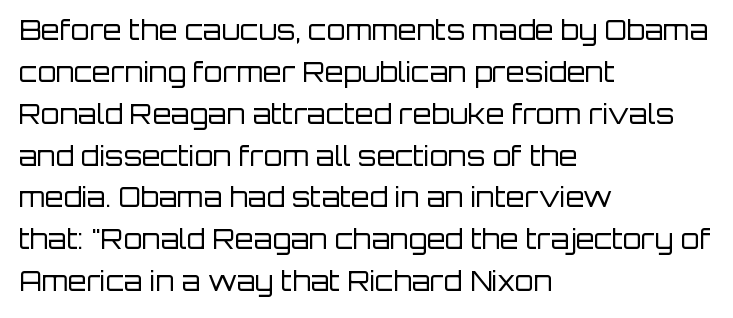
{"italic": "no", "bold": "no", "underline": "no", "align": "left", "line_spacing": "normal", "line_spacing_ratio": 1.55, "letter_spacing": "normal", "letter_spacing_em": 0.0, "glyph_px": 27}
